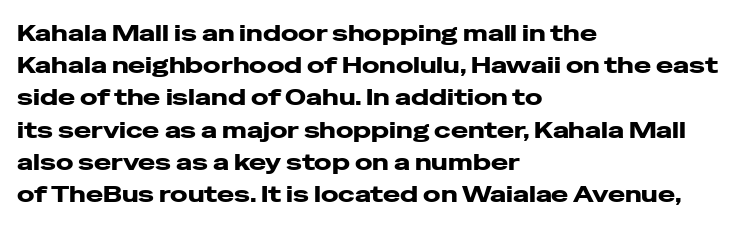
The image shows 23 px bold type, upright; set left-aligned, normal line spacing (1.4x), normal letter spacing, not underlined.
